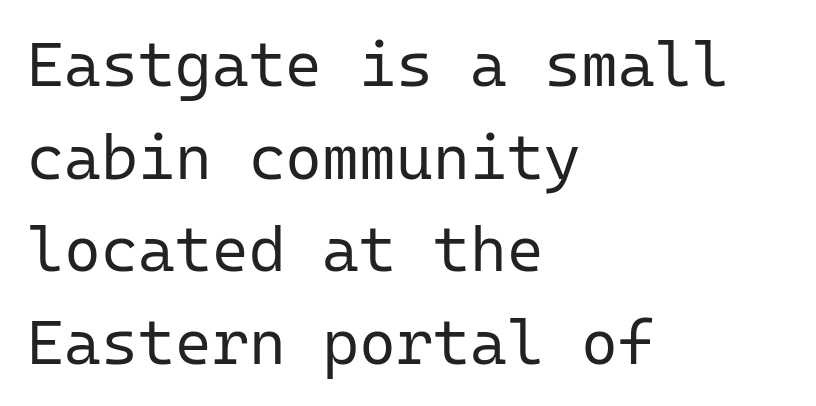
{"serif": "no", "italic": "no", "bold": "no", "weight": "regular", "width": "normal", "stroke_contrast": "low", "x_height": "medium", "monospaced": "yes", "underline": "no", "align": "left", "line_spacing": "normal", "line_spacing_ratio": 1.47, "letter_spacing": "normal", "letter_spacing_em": 0.0, "glyph_px": 63}
